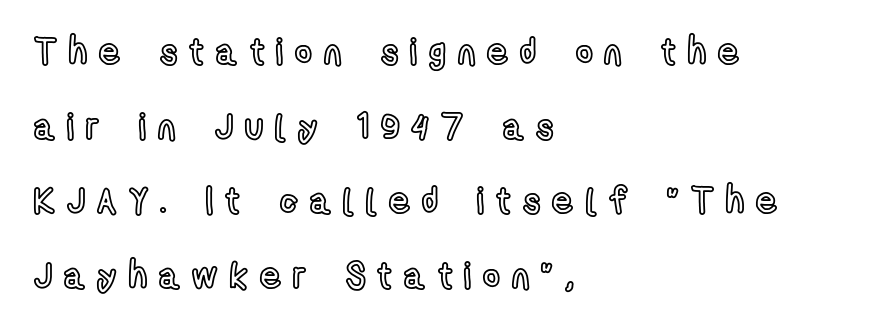
Q: Is the text italic (slanted)? A: No, it is upright.
Q: Is the text underlined? A: No.
Q: How is the paragraph aligned? A: Left-aligned.
Q: Is the spacing between letters normal or unusually wide? A: Unusually wide.
Q: Is the spacing between lines tight, normal or loose? A: Loose.
Q: Width (condensed, normal, or wide)? A: Condensed.
Q: x-height? A: Medium.
Q: Monospaced? A: No.
